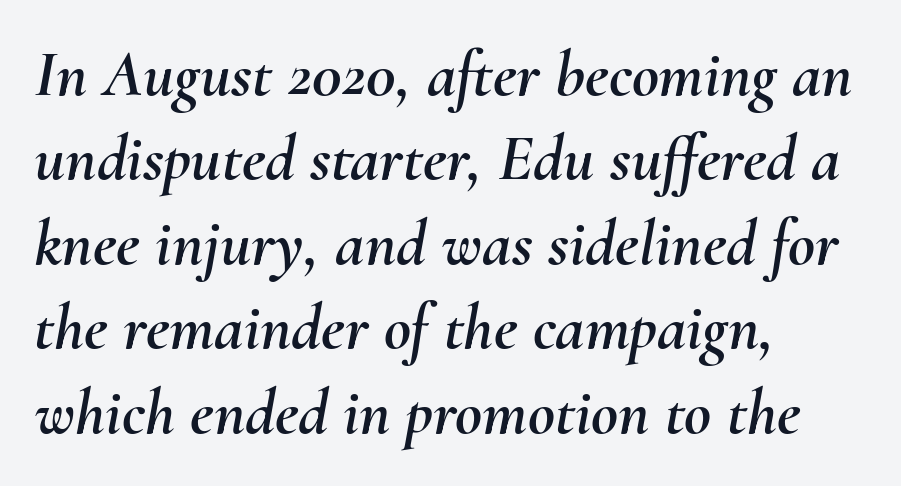
{"italic": "yes", "lean": "right", "slant_degrees": 10, "width": "normal", "stroke_contrast": "medium", "x_height": "small", "monospaced": "no", "underline": "no", "align": "left", "line_spacing": "normal", "line_spacing_ratio": 1.28, "letter_spacing": "normal", "letter_spacing_em": 0.0, "glyph_px": 66}
